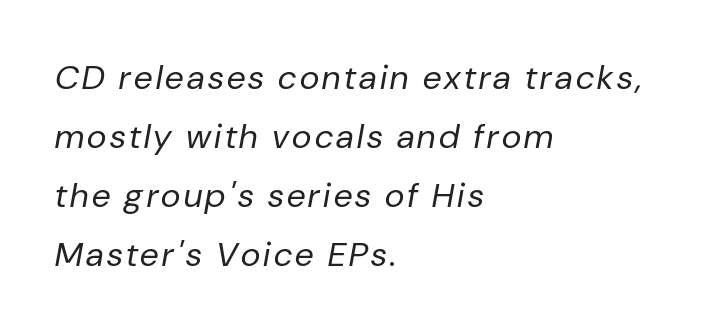
{"italic": "yes", "lean": "right", "slant_degrees": 10, "bold": "no", "weight": "regular", "width": "normal", "stroke_contrast": "low", "x_height": "medium", "monospaced": "no", "underline": "no", "align": "left", "line_spacing_ratio": 1.74, "glyph_px": 34}
